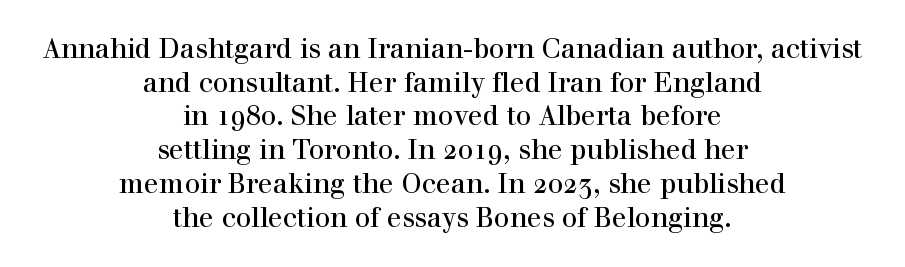
The image shows 27 px text type, upright; set centered, normal line spacing (1.25x), normal letter spacing, not underlined.
